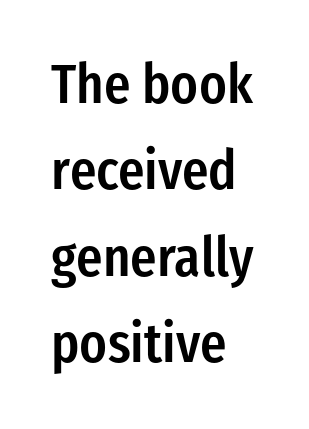
Q: Is the text bold? A: Semi-bold.
Q: Is the text italic (slanted)? A: No, it is upright.
Q: Is the typeface a serif or a sans-serif typeface? A: Sans-serif.
Q: Is the text underlined? A: No.
Q: How is the paragraph aligned? A: Left-aligned.
Q: Is the spacing between letters normal or unusually wide? A: Normal.
Q: Is the spacing between lines tight, normal or loose? A: Normal.
Q: Width (condensed, normal, or wide)? A: Condensed.
Q: Stroke contrast? A: Low.
Q: x-height? A: Medium.
Q: Monospaced? A: No.
